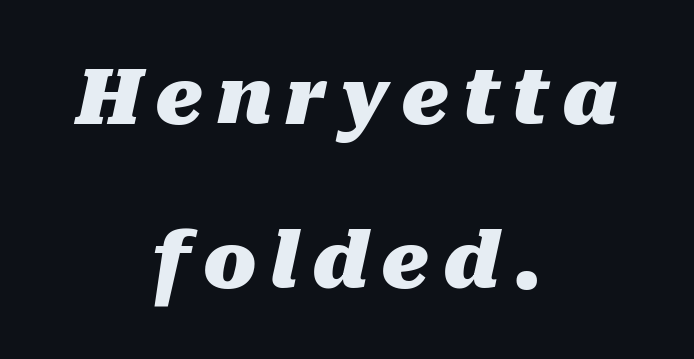
A student would call this center alignment; a typographer would say set centered. How would I describe the line gaps? Wide and relaxed. The area under the type is left untouched. Caption: bold face, heavy strokes. Is this a fixed-width face? No — the glyphs have proportional, varying widths. Slanted lettering throughout.
